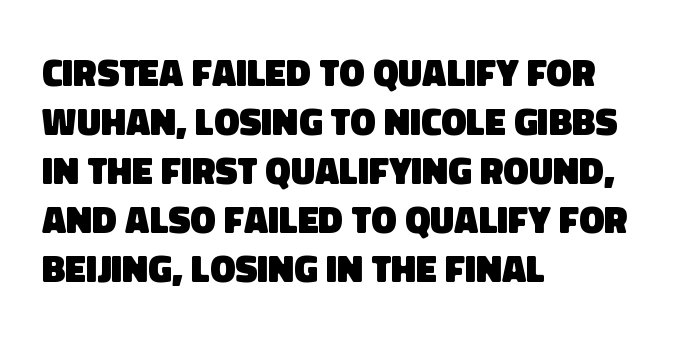
The image shows 38 px heavy sans-serif type; set left-aligned, normal line spacing (1.29x), normal letter spacing, not underlined; low stroke contrast and a large x-height.
